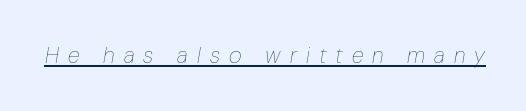
The image shows 22 px text type, italic (leaning right); set unusually wide letter spacing (+0.41 em), underlined.
